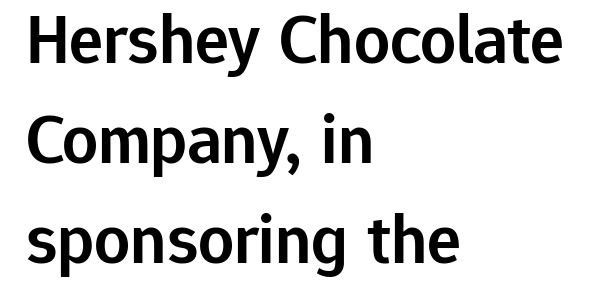
Q: Is the text bold? A: Semi-bold.
Q: Is the text italic (slanted)? A: No, it is upright.
Q: Is the typeface a serif or a sans-serif typeface? A: Sans-serif.
Q: Is the text underlined? A: No.
Q: How is the paragraph aligned? A: Left-aligned.
Q: Is the spacing between letters normal or unusually wide? A: Normal.
Q: Is the spacing between lines tight, normal or loose? A: Normal.
Q: Width (condensed, normal, or wide)? A: Normal.
Q: Stroke contrast? A: Low.
Q: x-height? A: Medium.
Q: Monospaced? A: No.
